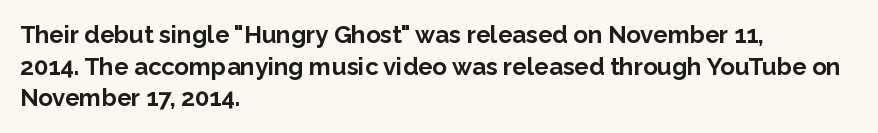
The image shows 24 px bold type, upright; set left-aligned, normal line spacing (1.32x), normal letter spacing, not underlined.
